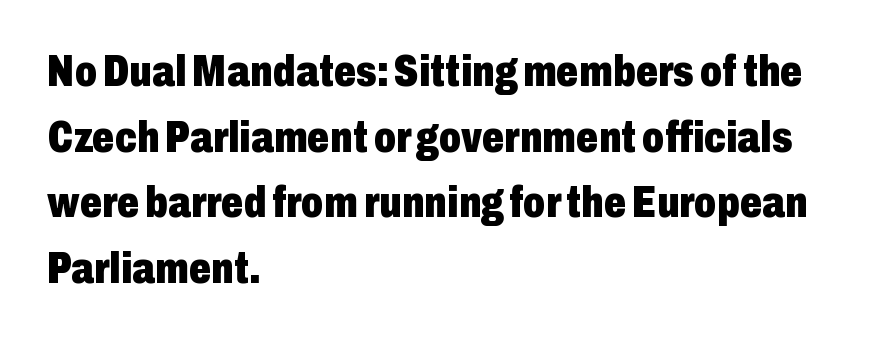
{"serif": "no", "italic": "no", "bold": "yes", "weight": "heavy", "width": "condensed", "stroke_contrast": "low", "x_height": "medium", "monospaced": "no", "underline": "no", "align": "left", "line_spacing": "normal", "line_spacing_ratio": 1.49, "letter_spacing": "normal", "letter_spacing_em": 0.0, "glyph_px": 44}
